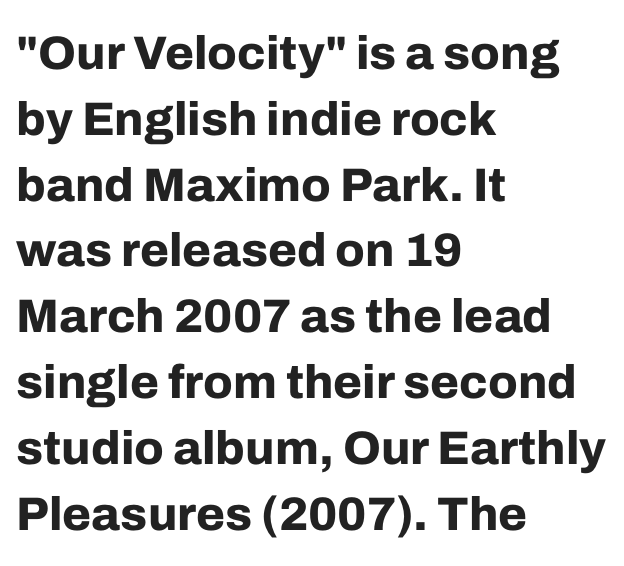
The image shows 47 px bold sans-serif type, upright; set left-aligned, normal line spacing (1.4x), normal letter spacing, not underlined; low stroke contrast and a medium x-height.
